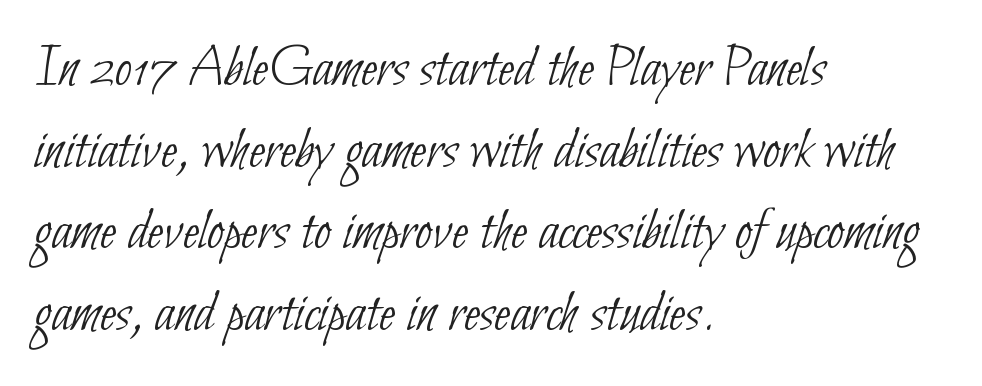
Serifs: no, the terminals of the letterforms are clean. The space beneath each line is pristine and unruled. The rows are spaced the way most documents space them. The passage shown is typed in a proportional face where columns would drift.
